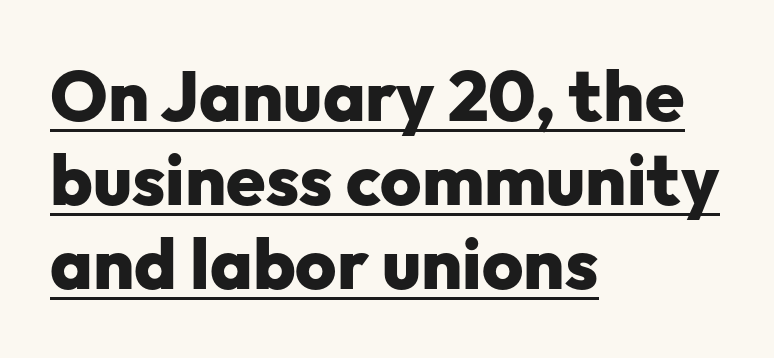
The rendering uses natural spacing where letterforms have individual widths. Ordinary non-slanted type is in use. A typesetter would call this zero additional tracking. Leftover space on each line is placed entirely after the last word.
